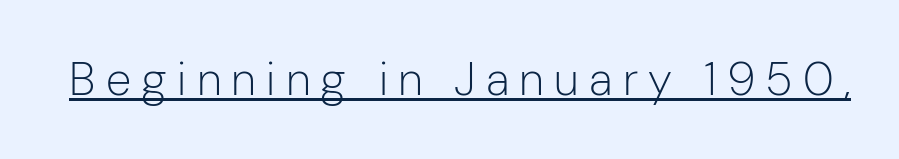
{"serif": "no", "italic": "no", "bold": "no", "weight": "light", "width": "normal", "stroke_contrast": "low", "x_height": "medium", "monospaced": "no", "underline": "yes", "letter_spacing": "wide", "letter_spacing_em": 0.22, "glyph_px": 46}
